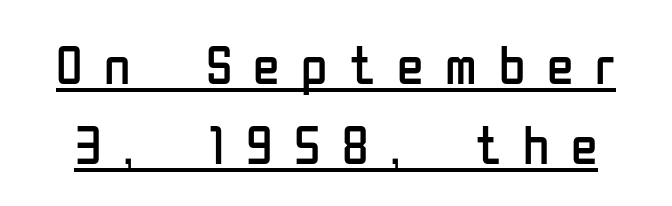
{"serif": "no", "italic": "no", "bold": "no", "weight": "regular", "width": "condensed", "stroke_contrast": "low", "x_height": "medium", "monospaced": "no", "underline": "yes", "line_spacing": "normal", "line_spacing_ratio": 1.48, "letter_spacing": "wide", "letter_spacing_em": 0.4, "glyph_px": 54}
